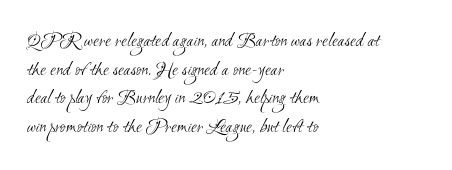
The designer left line spacing at the default. A typesetter would call this zero additional tracking. Nothing heavy about these letters — not bold at all. The passage is arranged the way most books set body copy — flush left.
